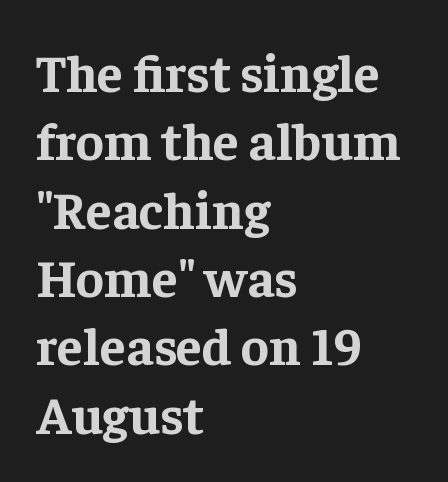
Q: Is the text bold? A: Yes.
Q: Is the text italic (slanted)? A: No, it is upright.
Q: Is the typeface a serif or a sans-serif typeface? A: Serif.
Q: Is the text underlined? A: No.
Q: How is the paragraph aligned? A: Left-aligned.
Q: Is the spacing between letters normal or unusually wide? A: Normal.
Q: Is the spacing between lines tight, normal or loose? A: Normal.
Q: Width (condensed, normal, or wide)? A: Normal.
Q: Stroke contrast? A: Low.
Q: x-height? A: Medium.
Q: Monospaced? A: No.
